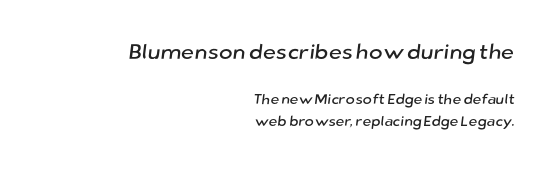
The image shows 21 px text type; set right-aligned, normal line spacing (1.58x), normal letter spacing, not underlined; the first (top) block is 1.5x larger.
